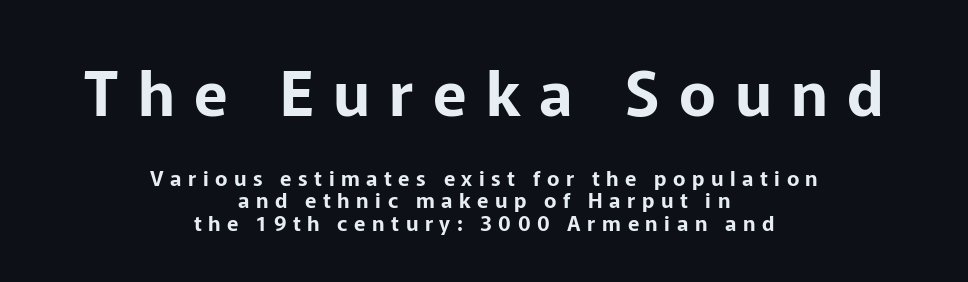
Q: Is the text italic (slanted)? A: No, it is upright.
Q: Is the typeface a serif or a sans-serif typeface? A: Sans-serif.
Q: Is the text underlined? A: No.
Q: How is the paragraph aligned? A: Centered.
Q: Is the spacing between letters normal or unusually wide? A: Unusually wide.
Q: Is the spacing between lines tight, normal or loose? A: Tight.
Q: Which block of text is set in a larger size, the first (top) or the second (bottom)? A: The first (top) one.
Q: Width (condensed, normal, or wide)? A: Normal.
Q: Stroke contrast? A: Low.
Q: x-height? A: Medium.
Q: Monospaced? A: No.
